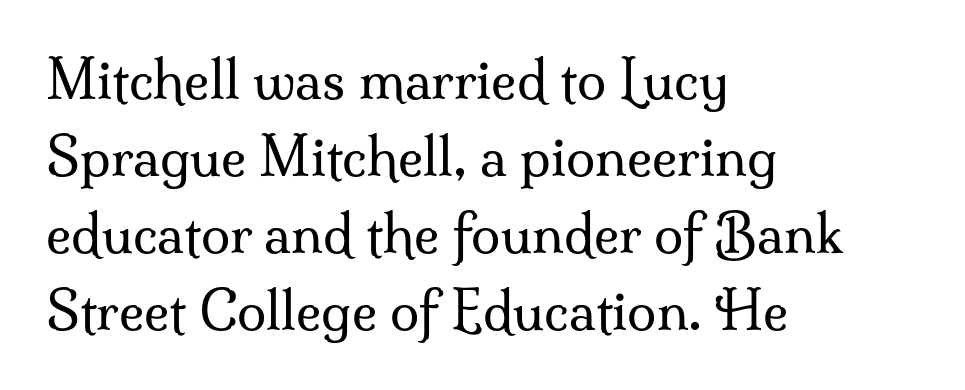
Q: Is the text bold? A: No.
Q: Is the text italic (slanted)? A: No, it is upright.
Q: Is the typeface a serif or a sans-serif typeface? A: Serif.
Q: Is the text underlined? A: No.
Q: How is the paragraph aligned? A: Left-aligned.
Q: Is the spacing between letters normal or unusually wide? A: Normal.
Q: Is the spacing between lines tight, normal or loose? A: Normal.
Q: Width (condensed, normal, or wide)? A: Normal.
Q: Stroke contrast? A: Medium.
Q: x-height? A: Small.
Q: Monospaced? A: No.
